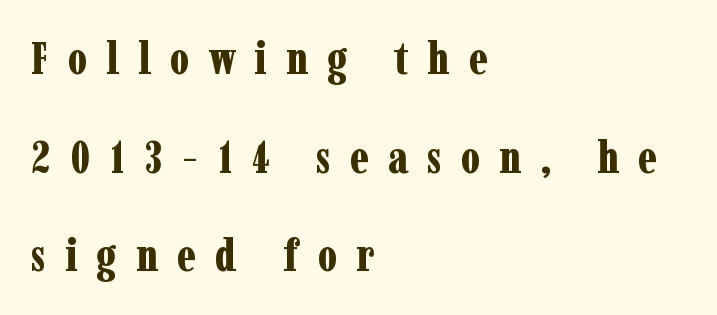
The image shows 45 px bold, condensed serif type, upright; set left-aligned, loose line spacing (2.19x), unusually wide letter spacing (+0.42 em), not underlined; low stroke contrast and a medium x-height.
